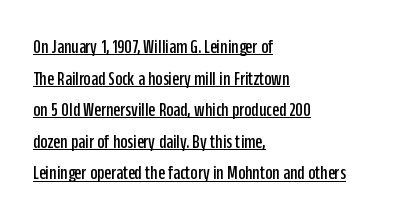
The image shows 20 px text type, upright; set left-aligned, normal line spacing (1.58x), normal letter spacing, underlined.
